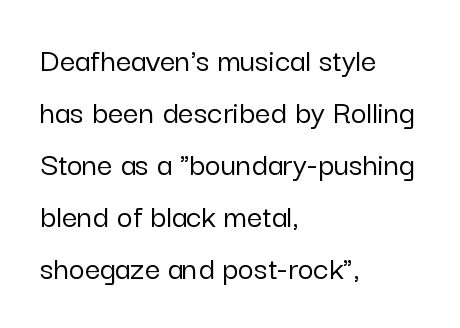
Q: Is the text italic (slanted)? A: No, it is upright.
Q: Is the typeface a serif or a sans-serif typeface? A: Sans-serif.
Q: Is the text underlined? A: No.
Q: How is the paragraph aligned? A: Left-aligned.
Q: Is the spacing between letters normal or unusually wide? A: Normal.
Q: Is the spacing between lines tight, normal or loose? A: Normal.
Q: Width (condensed, normal, or wide)? A: Normal.
Q: Stroke contrast? A: Low.
Q: x-height? A: Medium.
Q: Monospaced? A: No.
